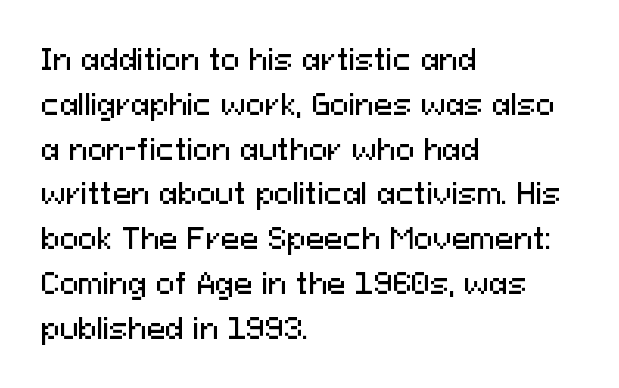
The face used here is proportionally spaced, like ordinary book or web type. These lines stack with their left ends in a neat column. Rule under the text: the space is simply empty. Notice how the stems are strictly vertical — no italics here. The rows are spaced the way most documents space them. Tracking value appears to be zero — textbook default spacing.
